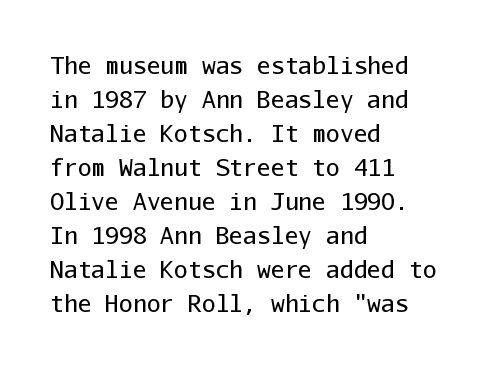
{"italic": "no", "bold": "no", "underline": "no", "align": "left", "line_spacing": "normal", "line_spacing_ratio": 1.48, "letter_spacing": "normal", "letter_spacing_em": 0.0, "glyph_px": 23}
